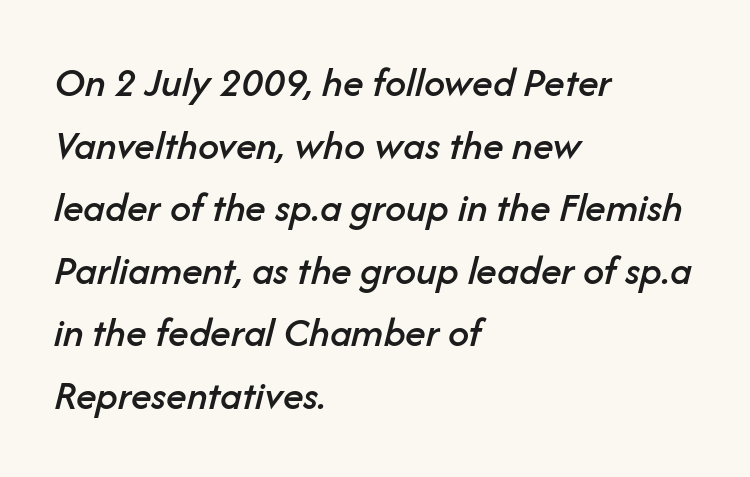
Q: Is the text italic (slanted)? A: Yes, it leans right by about 14 degrees.
Q: Is the text underlined? A: No.
Q: How is the paragraph aligned? A: Left-aligned.
Q: Is the spacing between letters normal or unusually wide? A: Normal.
Q: Is the spacing between lines tight, normal or loose? A: Normal.
Q: Width (condensed, normal, or wide)? A: Normal.
Q: Stroke contrast? A: Low.
Q: x-height? A: Medium.
Q: Monospaced? A: No.
